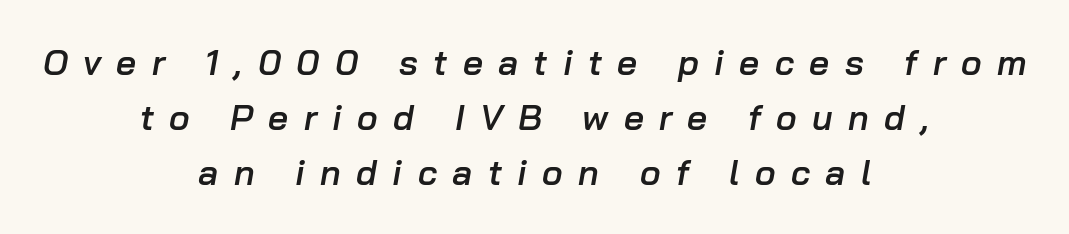
Q: Is the text bold? A: Semi-bold.
Q: Is the text italic (slanted)? A: Yes, it leans right by about 10 degrees.
Q: Is the text underlined? A: No.
Q: How is the paragraph aligned? A: Centered.
Q: Is the spacing between letters normal or unusually wide? A: Unusually wide.
Q: Is the spacing between lines tight, normal or loose? A: Normal.
Q: Width (condensed, normal, or wide)? A: Normal.
Q: Stroke contrast? A: Low.
Q: x-height? A: Medium.
Q: Monospaced? A: No.
